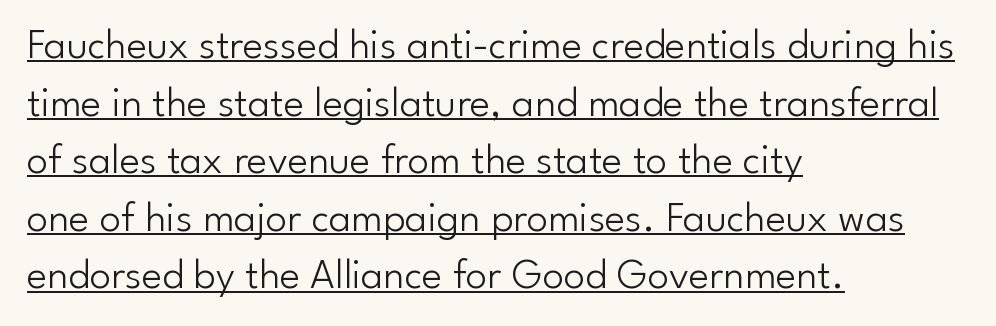
{"serif": "no", "italic": "no", "bold": "no", "weight": "light", "width": "normal", "stroke_contrast": "low", "x_height": "small", "monospaced": "no", "underline": "yes", "align": "left", "line_spacing": "normal", "line_spacing_ratio": 1.34, "letter_spacing": "normal", "letter_spacing_em": 0.0, "glyph_px": 43}
